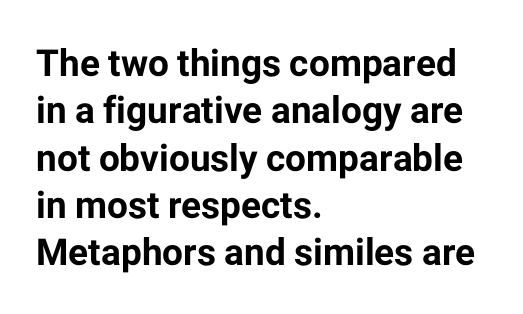
The image shows 37 px bold sans-serif type, upright; set left-aligned, normal line spacing (1.28x), normal letter spacing, not underlined; low stroke contrast and a medium x-height.
